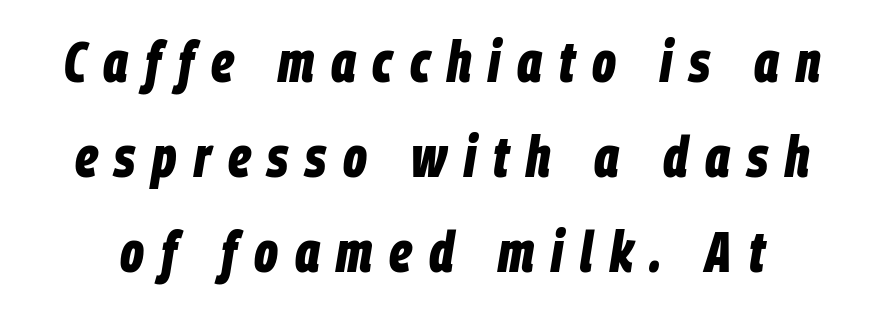
The area under the type is left untouched. If you drew a line through each stem, it would be angled. Each letter keeps its own natural width here, so spacing adapts to shape. Tracking here is generous; glyphs stand well apart from one another.
